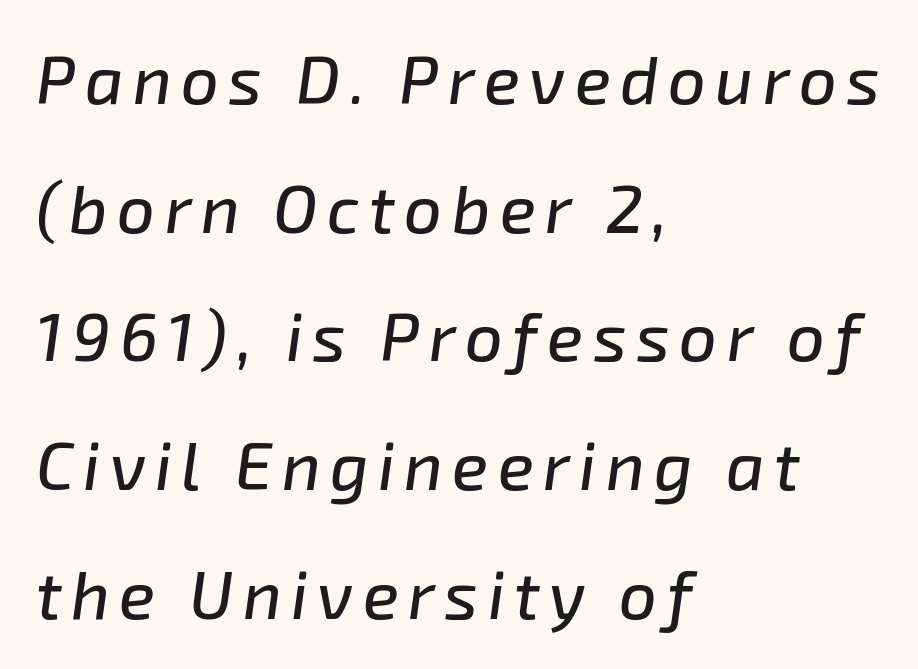
The image shows 67 px text type, italic (leaning right); set left-aligned, loose line spacing (1.92x), not underlined; low stroke contrast and a medium x-height.
